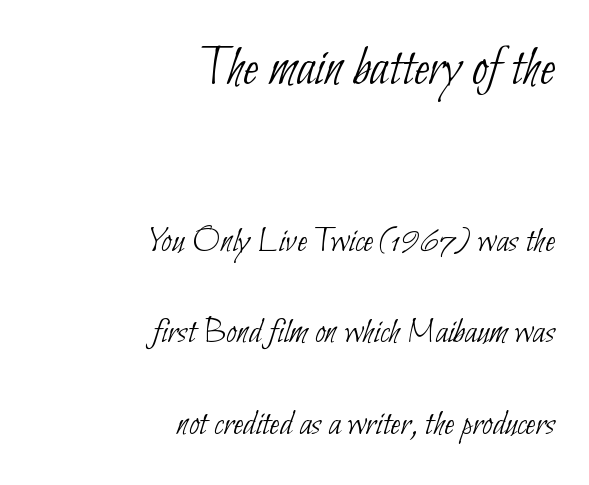
{"serif": "no", "bold": "no", "weight": "thin", "width": "condensed", "stroke_contrast": "low", "x_height": "small", "monospaced": "no", "underline": "no", "align": "right", "line_spacing": "loose", "line_spacing_ratio": 2.48, "letter_spacing": "normal", "letter_spacing_em": 0.0, "larger_block": "first", "size_ratio": 1.51, "glyph_px": 56}
